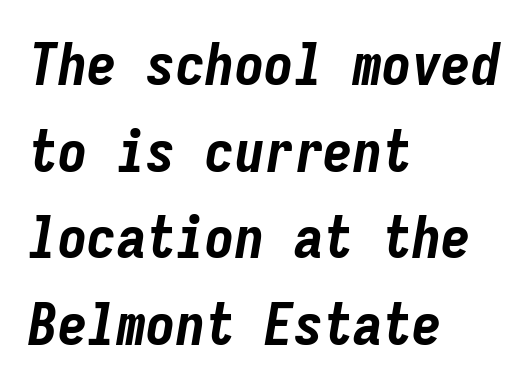
The image shows 59 px bold, condensed type, italic (leaning right), monospaced; set left-aligned, normal line spacing (1.47x), normal letter spacing, not underlined; low stroke contrast and a medium x-height.
